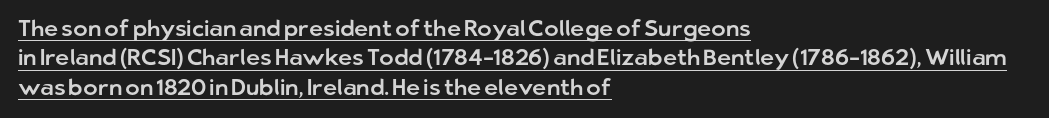
Q: Is the text italic (slanted)? A: No, it is upright.
Q: Is the text underlined? A: Yes.
Q: How is the paragraph aligned? A: Left-aligned.
Q: Is the spacing between letters normal or unusually wide? A: Normal.
Q: Is the spacing between lines tight, normal or loose? A: Normal.
